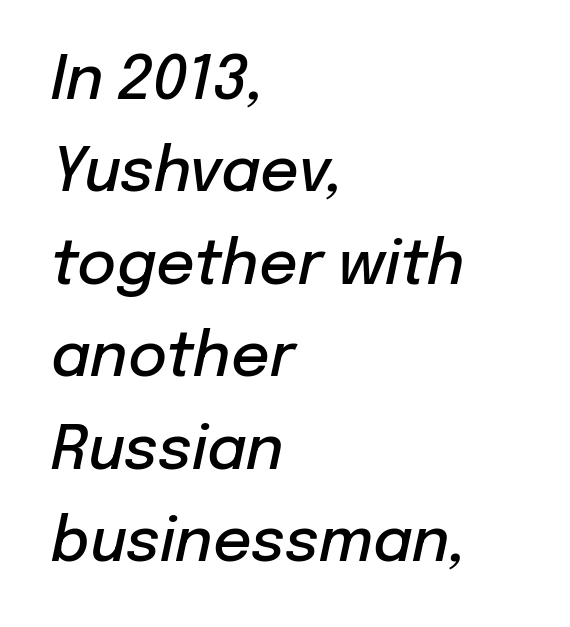
The image shows 60 px semibold type, italic (leaning right); set left-aligned, normal line spacing (1.54x), normal letter spacing, not underlined; low stroke contrast and a medium x-height.
